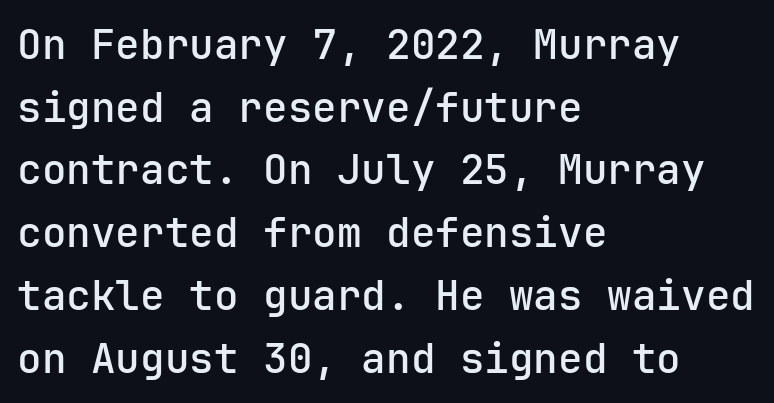
The image shows 41 px semibold sans-serif type, upright; set left-aligned, normal line spacing (1.53x), normal letter spacing, not underlined; low stroke contrast and a medium x-height.
